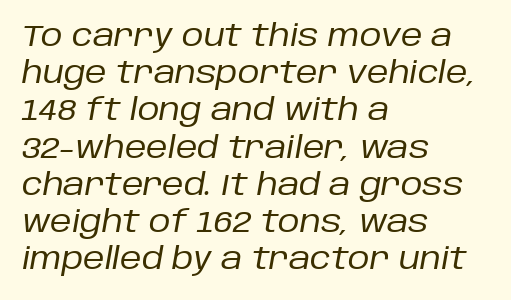
Q: Is the text bold? A: No.
Q: Is the text italic (slanted)? A: Yes, it leans right by about 10 degrees.
Q: Is the text underlined? A: No.
Q: How is the paragraph aligned? A: Left-aligned.
Q: Is the spacing between letters normal or unusually wide? A: Normal.
Q: Width (condensed, normal, or wide)? A: Normal.
Q: Stroke contrast? A: Low.
Q: x-height? A: Large.
Q: Monospaced? A: No.
